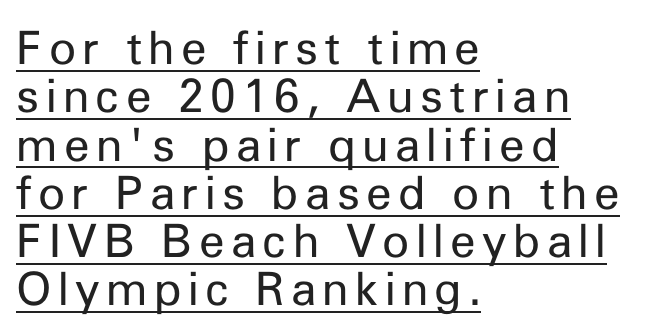
Q: Is the text bold? A: No.
Q: Is the text italic (slanted)? A: No, it is upright.
Q: Is the typeface a serif or a sans-serif typeface? A: Sans-serif.
Q: Is the text underlined? A: Yes.
Q: How is the paragraph aligned? A: Left-aligned.
Q: Is the spacing between lines tight, normal or loose? A: Tight.
Q: Width (condensed, normal, or wide)? A: Normal.
Q: Stroke contrast? A: Low.
Q: x-height? A: Medium.
Q: Monospaced? A: No.
